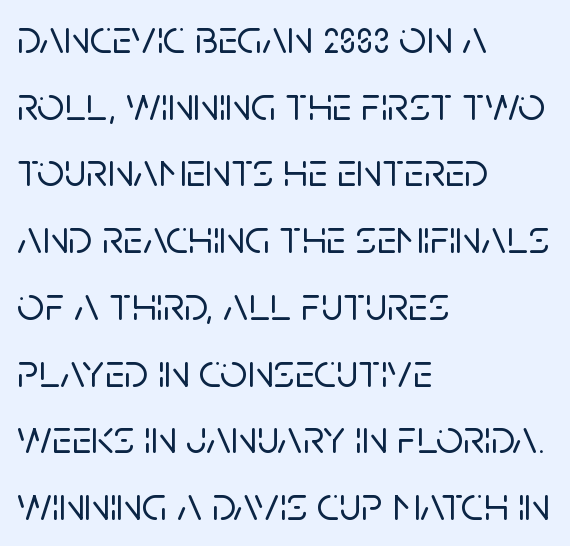
It's the straight-up-and-down kind of type. In CSS terms this would be text-align: left. Each letter keeps its own natural width here, so spacing adapts to shape. The type is set solid horizontally, with unmodified tracking. Descenders are the only things crossing below the line. Check where the strokes stop: nothing finishes them off — pure sans.
